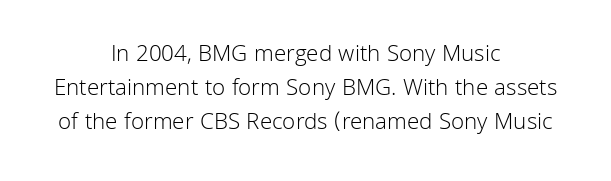
Stem width sits at or under what a default text font uses. Type without underlining. These lines sit exactly where default settings would place them. There is no visible air inserted between adjacent glyphs. Which margin do the lines hug? Neither — every line sits in the middle. Characters remain perfectly vertical along every line.
